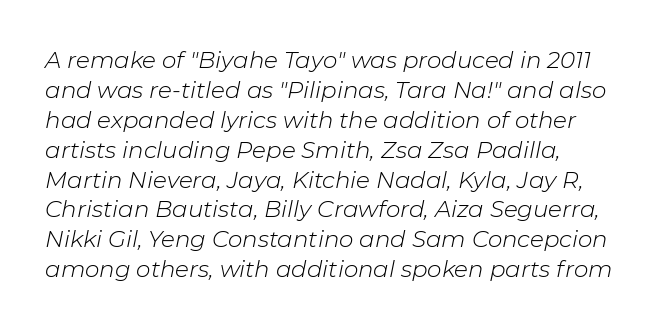
{"italic": "yes", "lean": "right", "slant_degrees": 11, "bold": "no", "underline": "no", "line_spacing": "normal", "line_spacing_ratio": 1.3, "letter_spacing": "normal", "letter_spacing_em": 0.0, "glyph_px": 23}
